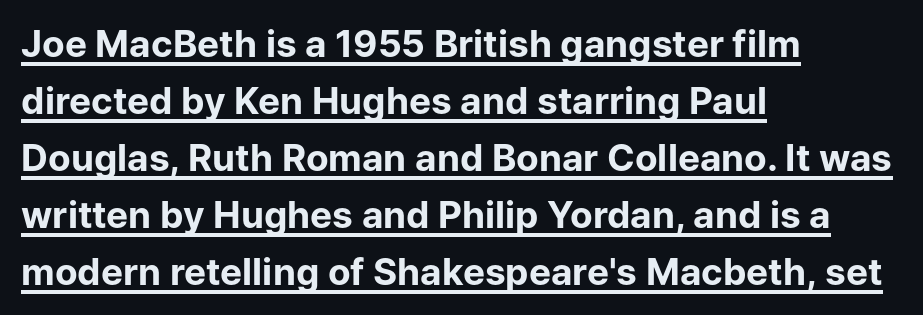
The image shows 37 px bold sans-serif type, upright; set left-aligned, normal line spacing (1.54x), normal letter spacing, underlined; low stroke contrast and a medium x-height.
